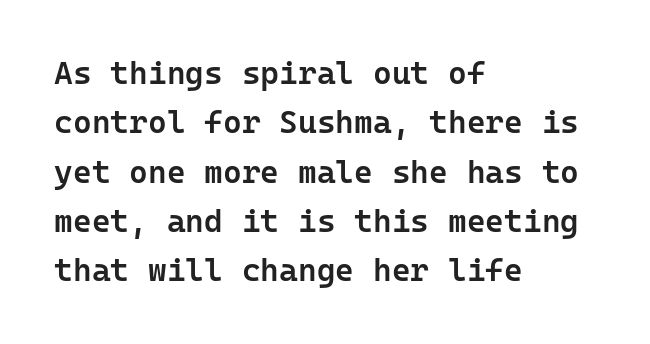
Q: Is the text bold? A: Semi-bold.
Q: Is the text italic (slanted)? A: No, it is upright.
Q: Is the typeface a serif or a sans-serif typeface? A: Sans-serif.
Q: Is the text underlined? A: No.
Q: How is the paragraph aligned? A: Left-aligned.
Q: Is the spacing between letters normal or unusually wide? A: Normal.
Q: Is the spacing between lines tight, normal or loose? A: Normal.
Q: Width (condensed, normal, or wide)? A: Normal.
Q: Stroke contrast? A: Low.
Q: x-height? A: Medium.
